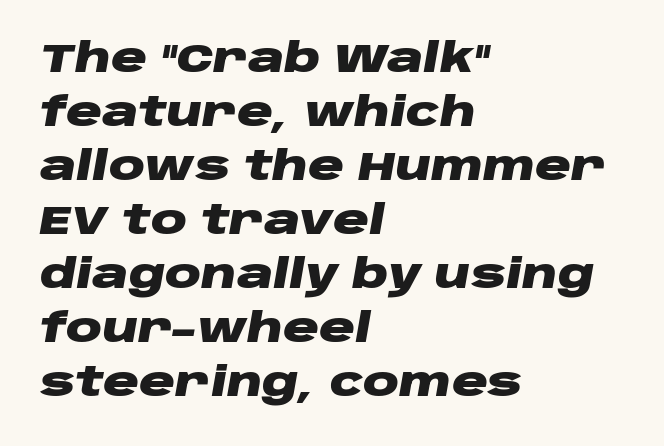
Rule under the text: the space is simply empty. Does the copy run flush right? No — it runs flush left. The space between consecutive lines is moderate. Italic: yes, the glyphs are oblique. Character widths vary here, with narrow letters taking less room than wide ones. Glyph-to-glyph distance matches everyday printed text.
